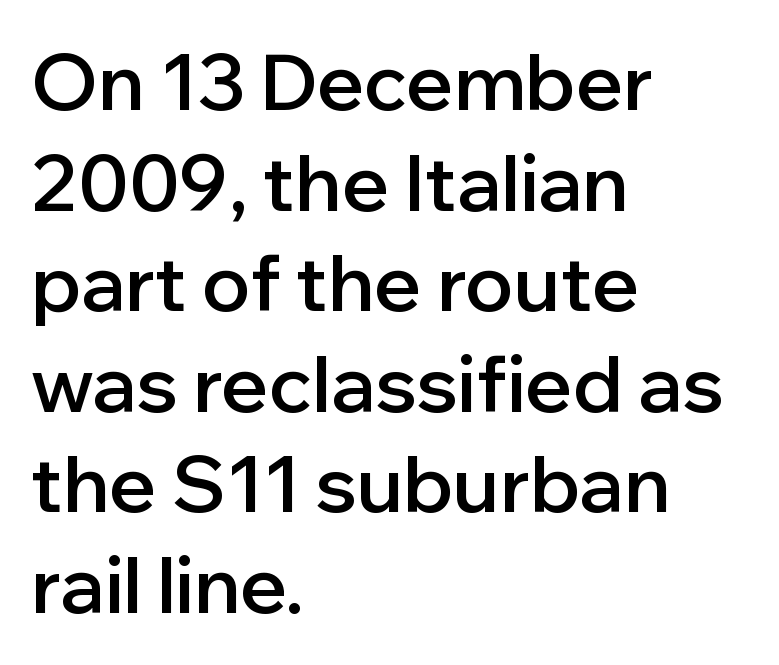
{"serif": "no", "italic": "no", "bold": "semi", "weight": "semibold", "width": "normal", "stroke_contrast": "low", "x_height": "medium", "monospaced": "no", "underline": "no", "align": "left", "line_spacing": "normal", "line_spacing_ratio": 1.29, "letter_spacing": "normal", "letter_spacing_em": 0.0, "glyph_px": 78}
